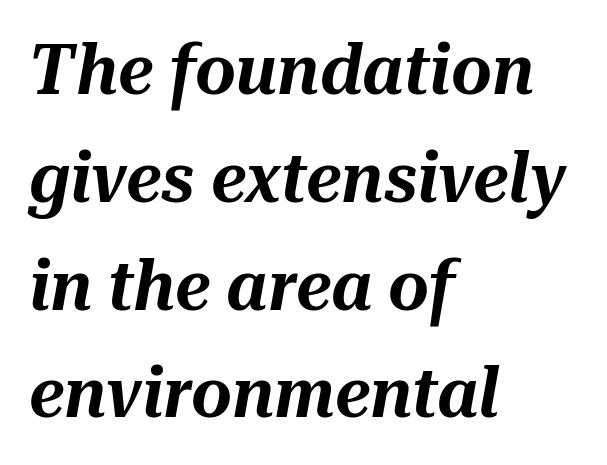
Q: Is the text italic (slanted)? A: Yes, it leans right by about 10 degrees.
Q: Is the text underlined? A: No.
Q: How is the paragraph aligned? A: Left-aligned.
Q: Is the spacing between letters normal or unusually wide? A: Normal.
Q: Is the spacing between lines tight, normal or loose? A: Normal.
Q: Width (condensed, normal, or wide)? A: Normal.
Q: Stroke contrast? A: Medium.
Q: x-height? A: Medium.
Q: Monospaced? A: No.
